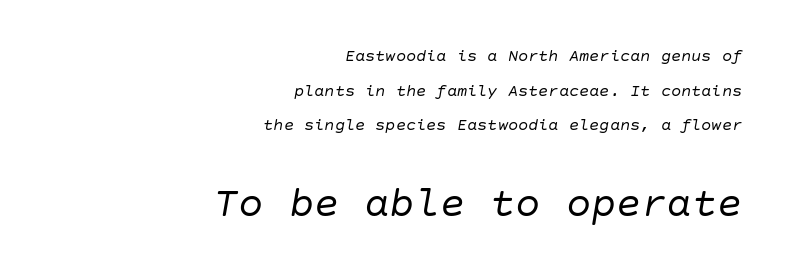
Two sizes are in play, and the larger belongs to the second block. The designer dialed line spacing up above the default. The characters are drawn with everyday or finer stroke widths. Tracking here is standard; glyphs follow each other at the usual distance. The axis of the letterforms is tilted away from vertical. The words here are not underlined.
